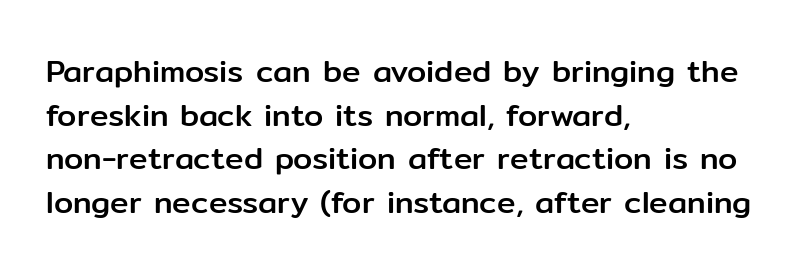
{"serif": "no", "italic": "no", "width": "normal", "stroke_contrast": "low", "x_height": "medium", "monospaced": "no", "underline": "no", "align": "left", "line_spacing": "normal", "line_spacing_ratio": 1.41, "letter_spacing": "normal", "letter_spacing_em": 0.0, "glyph_px": 31}
